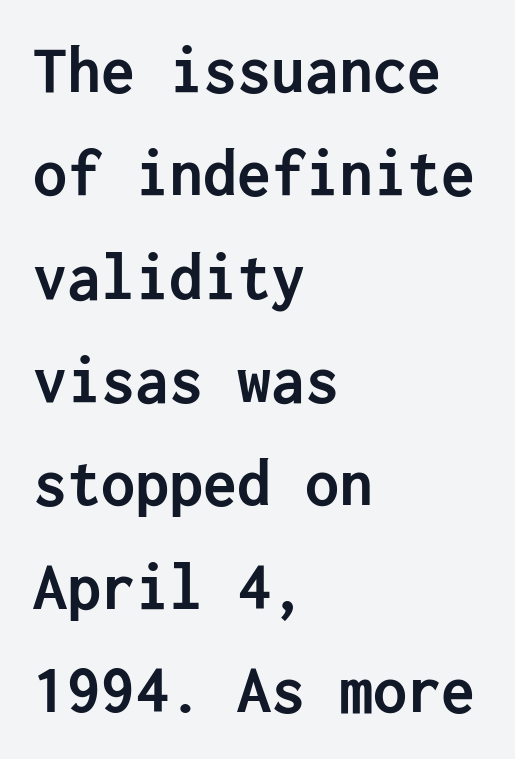
{"serif": "no", "italic": "no", "bold": "yes", "weight": "semibold", "width": "normal", "stroke_contrast": "low", "x_height": "medium", "underline": "no", "align": "left", "line_spacing": "normal", "line_spacing_ratio": 1.52, "letter_spacing": "normal", "letter_spacing_em": 0.0, "glyph_px": 68}
